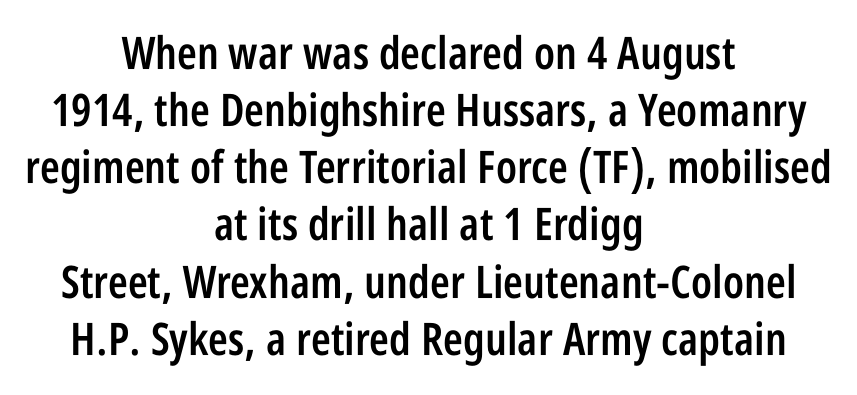
{"serif": "no", "italic": "no", "bold": "semi", "weight": "semibold", "width": "condensed", "stroke_contrast": "low", "x_height": "large", "monospaced": "no", "underline": "no", "align": "center", "line_spacing": "normal", "line_spacing_ratio": 1.27, "letter_spacing": "normal", "letter_spacing_em": 0.0, "glyph_px": 45}
